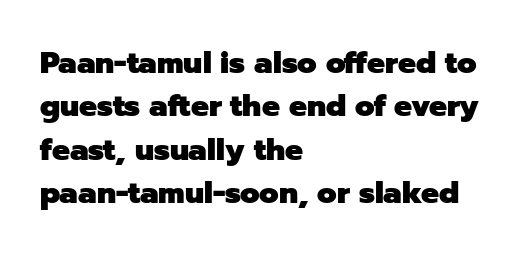
The image shows 30 px heavy sans-serif type, upright; set left-aligned, normal line spacing (1.45x), normal letter spacing, not underlined; low stroke contrast and a medium x-height.
